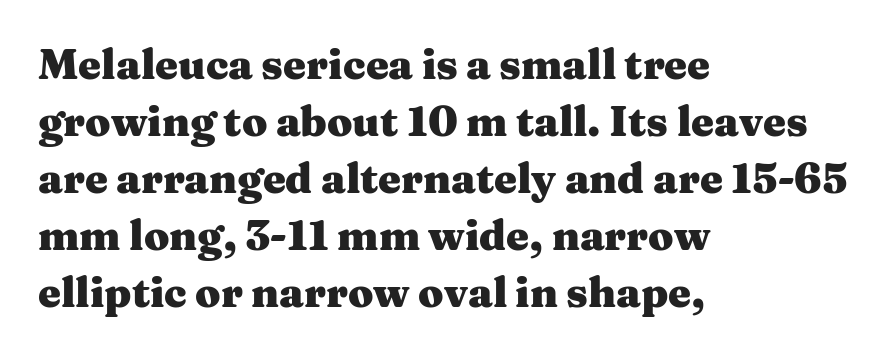
Q: Is the text bold? A: Yes.
Q: Is the text italic (slanted)? A: No, it is upright.
Q: Is the typeface a serif or a sans-serif typeface? A: Serif.
Q: Is the text underlined? A: No.
Q: How is the paragraph aligned? A: Left-aligned.
Q: Is the spacing between letters normal or unusually wide? A: Normal.
Q: Is the spacing between lines tight, normal or loose? A: Normal.
Q: Width (condensed, normal, or wide)? A: Wide.
Q: Stroke contrast? A: Medium.
Q: x-height? A: Medium.
Q: Monospaced? A: No.
